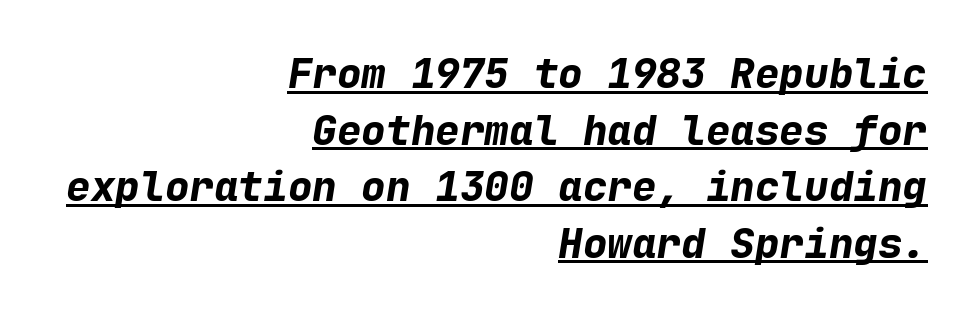
{"italic": "yes", "lean": "right", "slant_degrees": 9, "bold": "yes", "weight": "bold", "width": "normal", "stroke_contrast": "low", "x_height": "medium", "monospaced": "yes", "underline": "yes", "align": "right", "line_spacing": "normal", "line_spacing_ratio": 1.38, "letter_spacing": "normal", "letter_spacing_em": 0.0, "glyph_px": 41}
